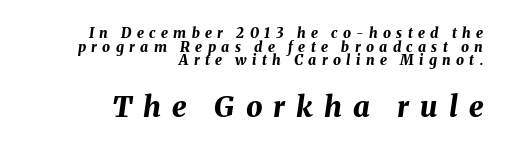
The sample has been set heavy, in full bold. The paragraph has a hard right edge and a soft left edge. The horizontal fit of the characters is loose and conspicuously gappy. The space directly below the letters is spotless. Each new line begins almost immediately beneath the previous one. Which of the two is more prominent by size? The second, at the bottom.
